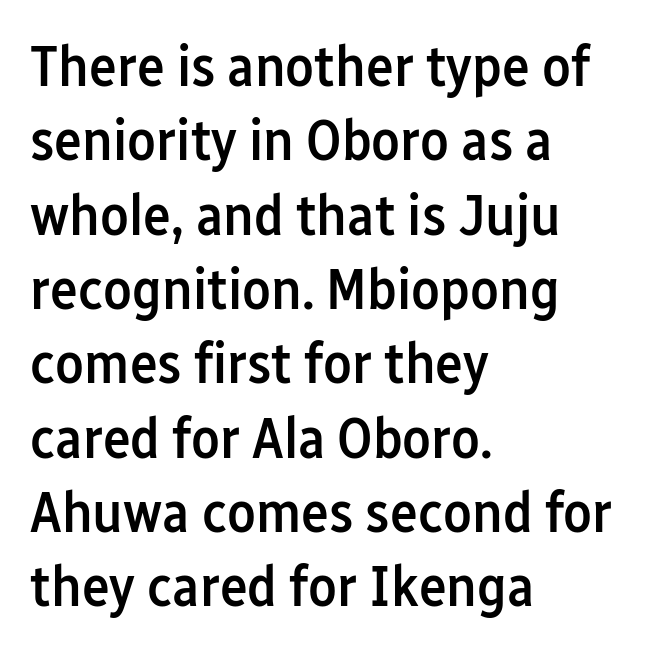
The rendering uses a semibold face; strokes are thickened but not to full bold. Regarding leading, the lines here are spaced in the standard way. This is roman type, the default non-slanted kind. Note the varied advance widths — an 'i' is clearly narrower than an 'm'.
